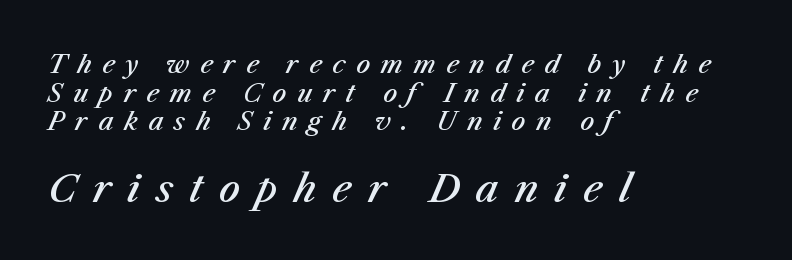
Q: Is the text bold? A: Semi-bold.
Q: Is the text italic (slanted)? A: Yes, it leans right by about 23 degrees.
Q: Is the text underlined? A: No.
Q: How is the paragraph aligned? A: Left-aligned.
Q: Is the spacing between letters normal or unusually wide? A: Unusually wide.
Q: Is the spacing between lines tight, normal or loose? A: Tight.
Q: Which block of text is set in a larger size, the first (top) or the second (bottom)? A: The second (bottom) one.
Q: Width (condensed, normal, or wide)? A: Normal.
Q: Stroke contrast? A: Medium.
Q: x-height? A: Medium.
Q: Monospaced? A: No.
